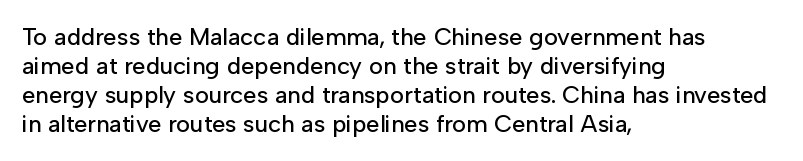
The area under the type is left untouched. Is the block centered? No — it sits flush against the left margin. Default kerning and tracking; the words read as compact shapes. Is there any slant? The stems are plumb.
